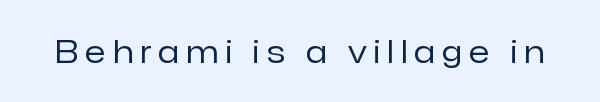
Q: Is the text bold? A: No.
Q: Is the text italic (slanted)? A: No, it is upright.
Q: Is the typeface a serif or a sans-serif typeface? A: Sans-serif.
Q: Is the text underlined? A: No.
Q: Is the spacing between letters normal or unusually wide? A: Unusually wide.
Q: Width (condensed, normal, or wide)? A: Normal.
Q: Stroke contrast? A: Low.
Q: x-height? A: Medium.
Q: Monospaced? A: No.
